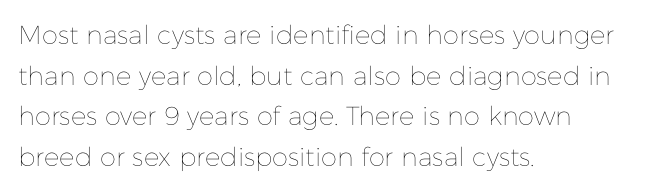
The image shows 26 px text type, upright; set left-aligned, normal line spacing (1.56x), normal letter spacing, not underlined.
